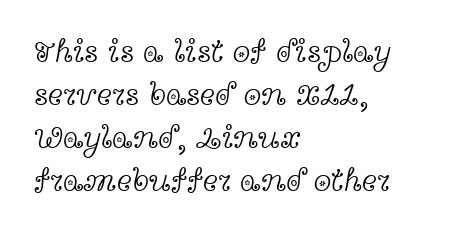
{"serif": "yes", "italic": "no", "bold": "no", "weight": "light", "width": "wide", "x_height": "medium", "monospaced": "no", "underline": "no", "align": "left", "line_spacing": "normal", "line_spacing_ratio": 1.34, "letter_spacing": "normal", "letter_spacing_em": 0.0, "glyph_px": 32}
